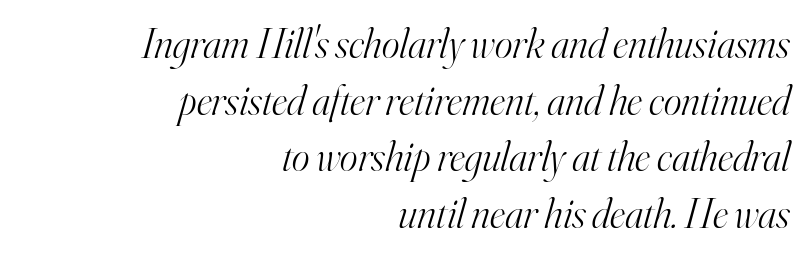
The rows are spaced the way most documents space them. This sample uses an oblique cut, with every glyph tilted off the vertical. The space directly below the letters is spotless. Default kerning and tracking; the words read as compact shapes. The face looks like a standard text weight, possibly lighter.
